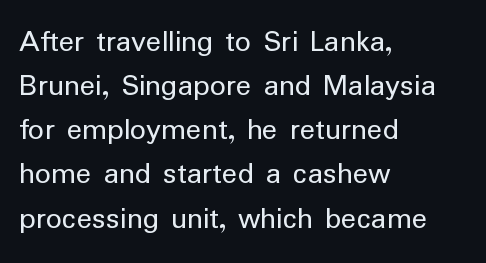
Q: Is the text bold? A: No.
Q: Is the text italic (slanted)? A: No, it is upright.
Q: Is the typeface a serif or a sans-serif typeface? A: Sans-serif.
Q: Is the text underlined? A: No.
Q: How is the paragraph aligned? A: Left-aligned.
Q: Is the spacing between letters normal or unusually wide? A: Normal.
Q: Is the spacing between lines tight, normal or loose? A: Normal.
Q: Width (condensed, normal, or wide)? A: Normal.
Q: Stroke contrast? A: Low.
Q: x-height? A: Medium.
Q: Monospaced? A: No.
